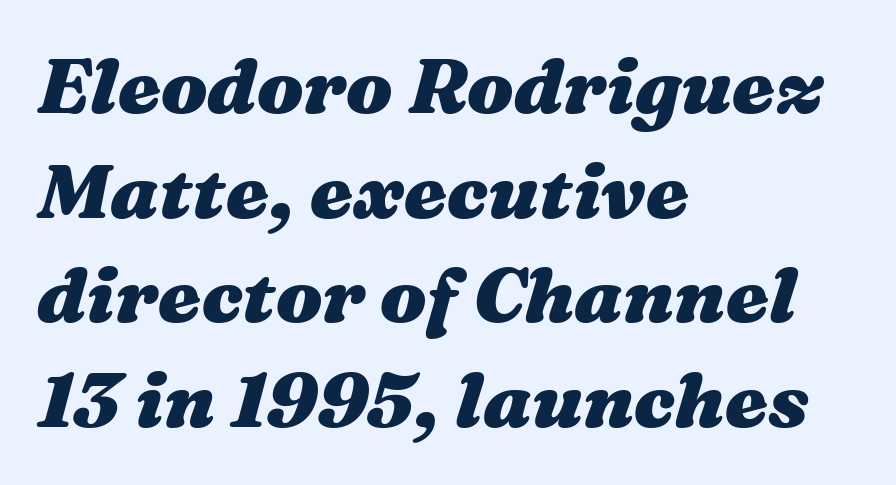
Anything drawn beneath the words? Only blank space. Pretty heavy lettering here — definitely bold. These lines stack with their left ends in a neat column. Spacing between characters is what you'd get straight out of the box.
